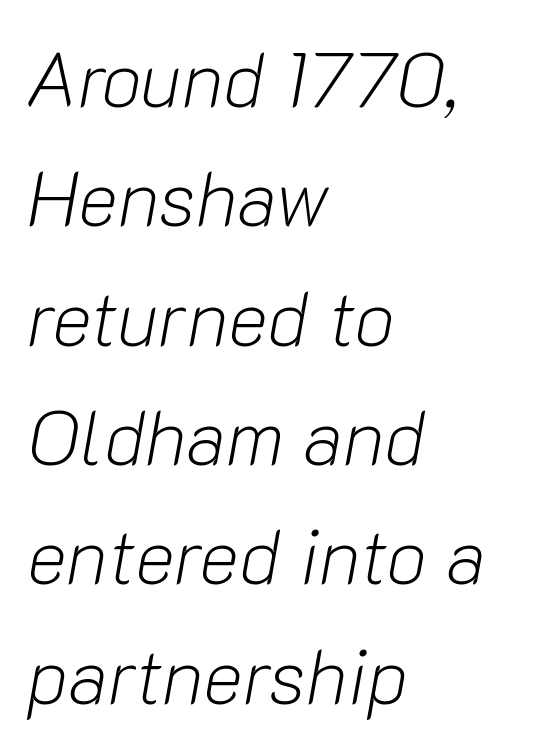
The image shows 76 px light type, italic (leaning right); set left-aligned, normal line spacing (1.57x), normal letter spacing, not underlined; low stroke contrast and a medium x-height.
